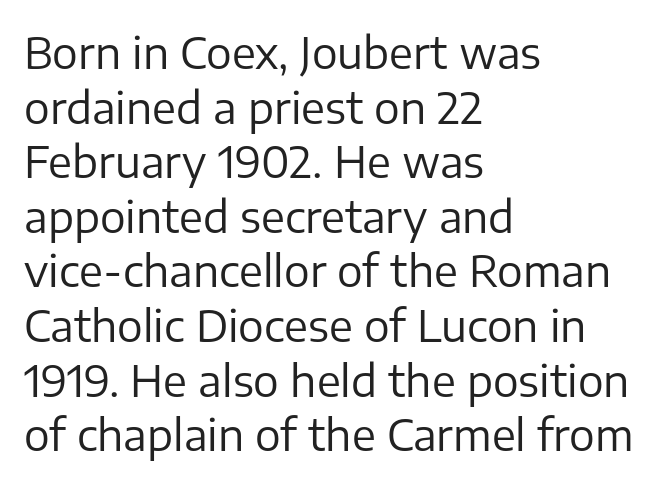
Q: Is the text bold? A: No.
Q: Is the text italic (slanted)? A: No, it is upright.
Q: Is the typeface a serif or a sans-serif typeface? A: Sans-serif.
Q: Is the text underlined? A: No.
Q: How is the paragraph aligned? A: Left-aligned.
Q: Is the spacing between letters normal or unusually wide? A: Normal.
Q: Is the spacing between lines tight, normal or loose? A: Normal.
Q: Width (condensed, normal, or wide)? A: Normal.
Q: Stroke contrast? A: Low.
Q: x-height? A: Medium.
Q: Monospaced? A: No.
